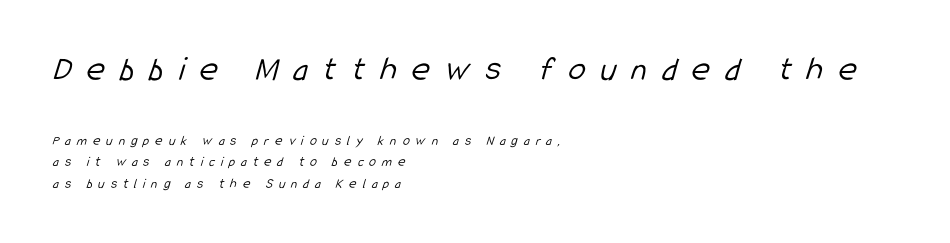
The rendering uses natural spacing where letterforms have individual widths. Only glyphs here, with clear space below each row. A quiet, ordinary-to-light weight characterises the typeface. Type style note: lacks serifs. Typesetter's note — upper block bumped up in size, lower block left smaller.
